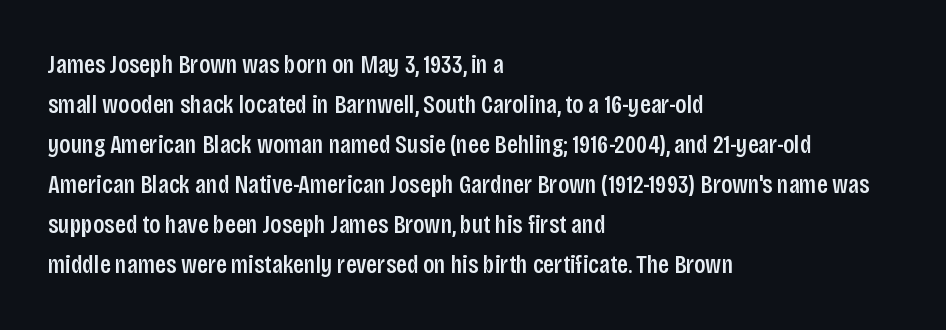
Q: Is the text italic (slanted)? A: No, it is upright.
Q: Is the text underlined? A: No.
Q: How is the paragraph aligned? A: Left-aligned.
Q: Is the spacing between letters normal or unusually wide? A: Normal.
Q: Is the spacing between lines tight, normal or loose? A: Normal.
